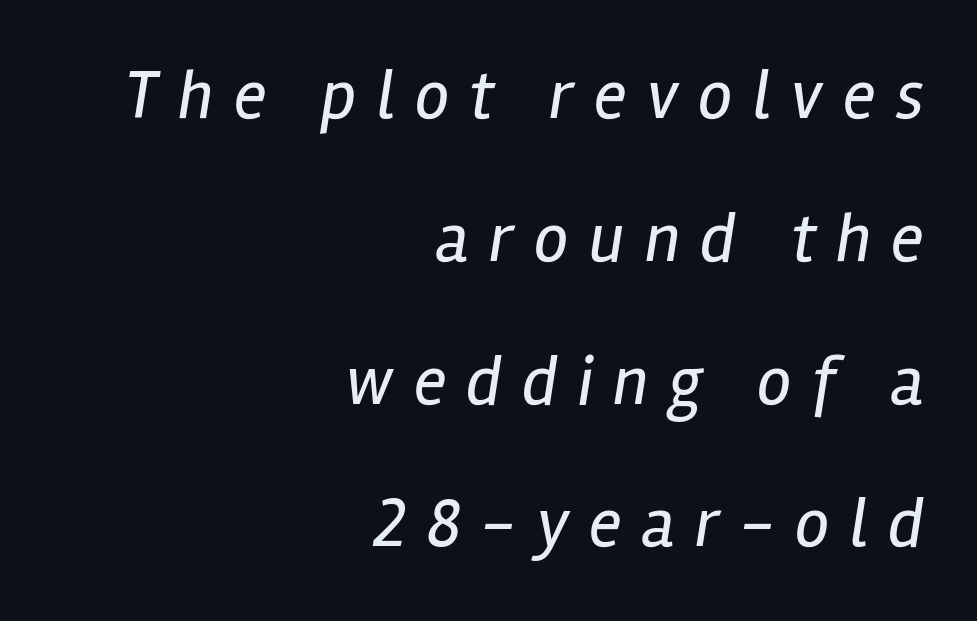
Is this a fixed-width face? No — the glyphs have proportional, varying widths. Does the lettering tilt? It does — this is italic. Check the space under the baseline: it is left empty. Stems and bowls with no extra thickness — not bold. The line-height multiplier appears high, well above default. Between one letter and the next there's a generous, obvious gap.
